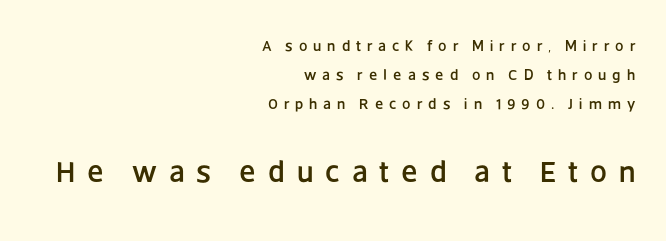
Q: Is the text italic (slanted)? A: No, it is upright.
Q: Is the typeface a serif or a sans-serif typeface? A: Sans-serif.
Q: Is the text underlined? A: No.
Q: How is the paragraph aligned? A: Right-aligned.
Q: Is the spacing between letters normal or unusually wide? A: Unusually wide.
Q: Is the spacing between lines tight, normal or loose? A: Loose.
Q: Which block of text is set in a larger size, the first (top) or the second (bottom)? A: The second (bottom) one.
Q: Width (condensed, normal, or wide)? A: Normal.
Q: Stroke contrast? A: Low.
Q: x-height? A: Large.
Q: Monospaced? A: No.
